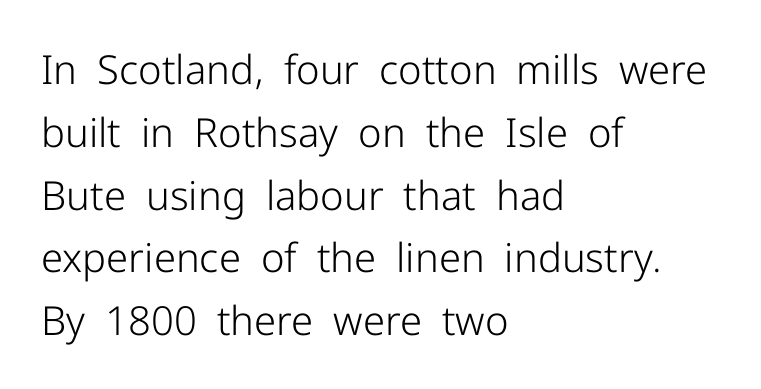
{"serif": "no", "italic": "no", "bold": "no", "weight": "light", "width": "normal", "stroke_contrast": "low", "x_height": "medium", "monospaced": "no", "underline": "no", "align": "left", "line_spacing": "normal", "line_spacing_ratio": 1.57, "letter_spacing": "normal", "letter_spacing_em": 0.0, "glyph_px": 40}
